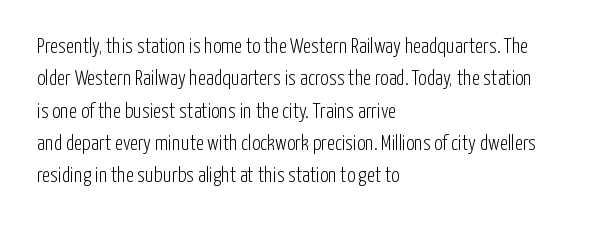
The image shows 21 px text type, upright; set left-aligned, normal line spacing (1.54x), normal letter spacing, not underlined.
